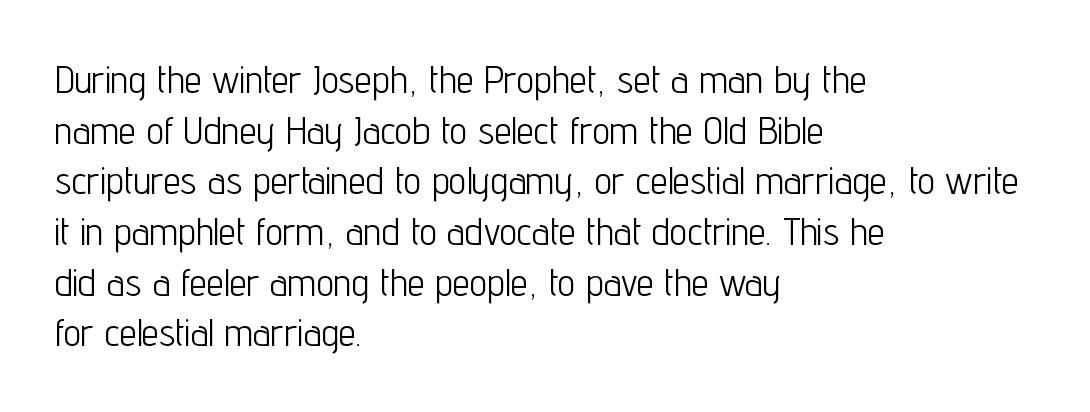
The lines sit at an ordinary, default distance from one another. The foot of each line stays bare and open. Vertical strokes here are truly vertical. Varying glyph widths throughout — classic text-font behaviour. I'd call this a sans setting — the letters go barefoot. Stems here are at most as thick as an everyday book face.
